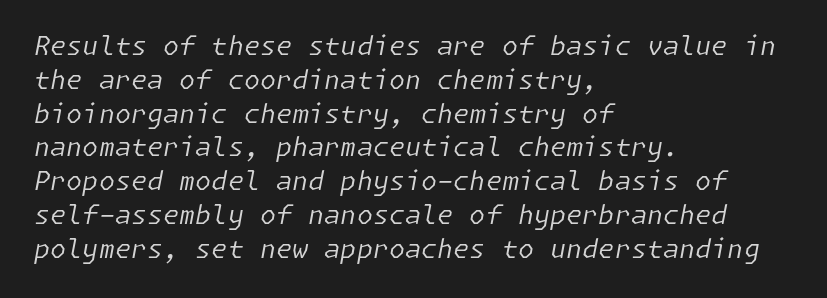
Caption: standard tracking, unaltered. Which margin do the lines hug? The left one — the right edge is uneven. Reading down the column, the eye jumps a familiar distance to each next line. Nothing heavy about these letters — not bold at all. Anything drawn beneath the words? Only blank space. The letters are slanted; this is an italic face.
